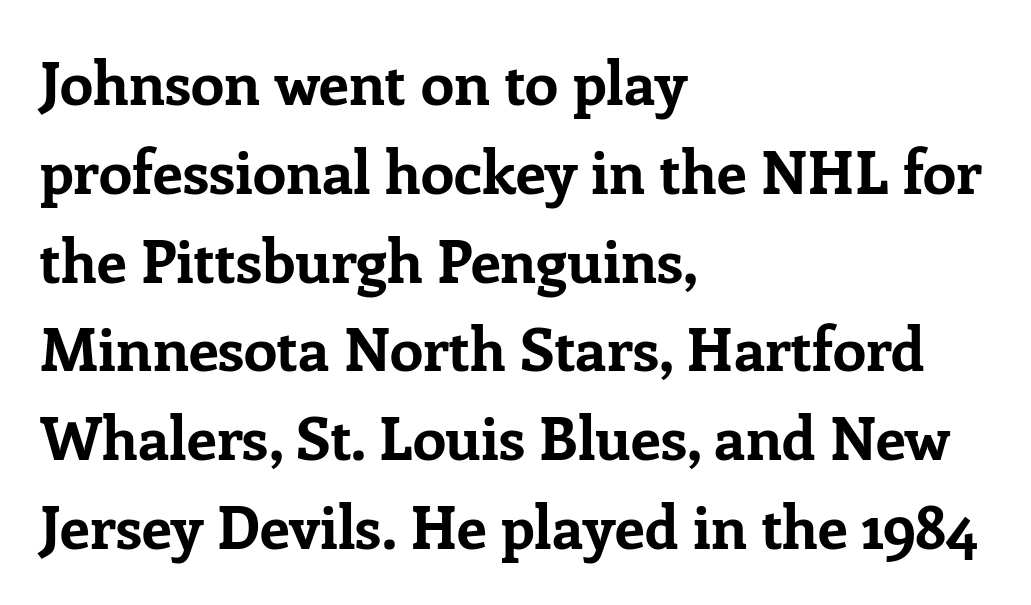
Note the varied advance widths — an 'i' is clearly narrower than an 'm'. Notice how the stems are strictly vertical — no italics here. As a designer I'd log this as weight 700, bold. The paragraph has a hard left edge and a soft right edge. Compared with typical body copy, the letter spacing here is the same. Look at the bottom of the vertical strokes: they flare into serifs here.
